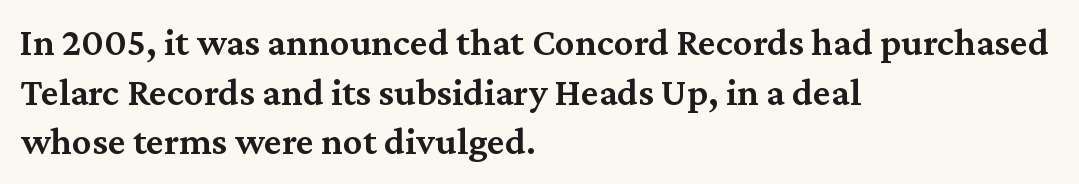
Is the letter spacing exaggerated? No — it looks like the ordinary default. Layout note: lines flush left. Quick note: interline space is typical. The baseline area is clear. Is this a sans? No — the strokes have serifs.
